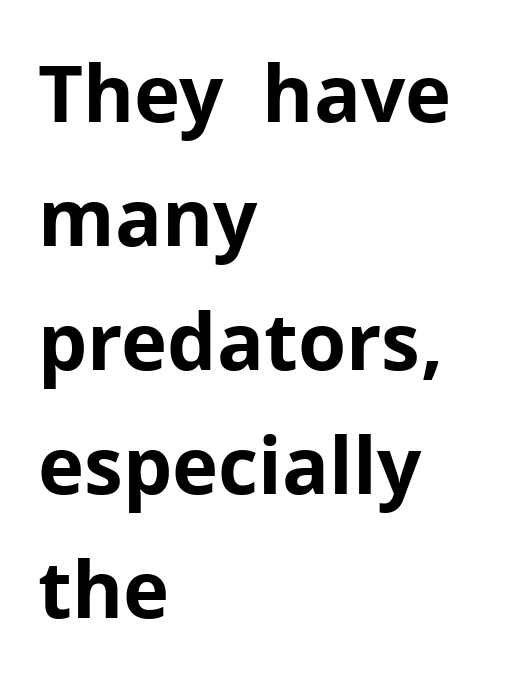
{"serif": "no", "italic": "no", "bold": "yes", "weight": "bold", "width": "normal", "stroke_contrast": "low", "x_height": "medium", "monospaced": "no", "underline": "no", "align": "left", "line_spacing": "normal", "line_spacing_ratio": 1.59, "letter_spacing": "normal", "letter_spacing_em": 0.0, "glyph_px": 78}
